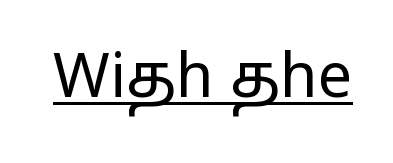
The image shows 61 px regular-weight, wide sans-serif type, upright; set normal letter spacing, underlined; low stroke contrast and a medium x-height.
